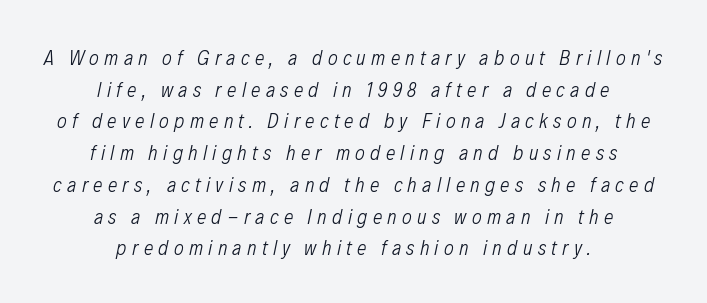
The rows are spaced the way most documents space them. Is the letter spacing exaggerated? Yes — the characters are pushed far apart. The typesetter chose a symmetrical, centered arrangement here. The string is rendered with underlining switched off. Letters have the restrained weight of plain body copy at most.
